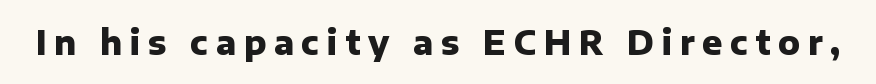
Between one letter and the next there's a generous, obvious gap. Here the designer chose a conventional face with non-uniform glyph widths. Unlike a traditional serif, this face leaves its strokes unadorned. Glance below the letters and you will spot only blank space. The sample has been set heavy, in full bold. The specimen reads as upright at a glance.
